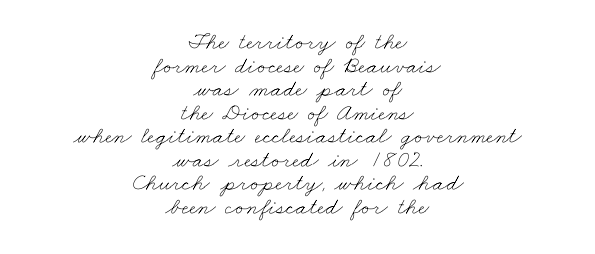
{"bold": "no", "underline": "no", "align": "center", "line_spacing": "tight", "line_spacing_ratio": 0.98, "letter_spacing": "normal", "letter_spacing_em": 0.0, "glyph_px": 24}
